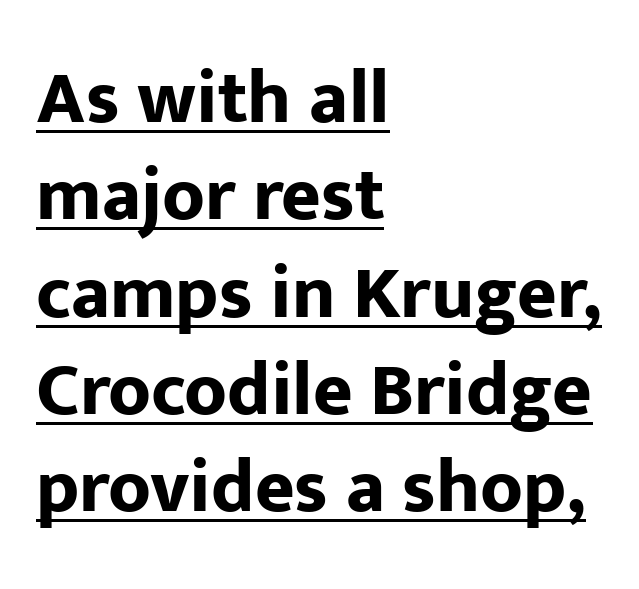
Q: Is the text bold? A: Yes.
Q: Is the text italic (slanted)? A: No, it is upright.
Q: Is the typeface a serif or a sans-serif typeface? A: Sans-serif.
Q: Is the text underlined? A: Yes.
Q: How is the paragraph aligned? A: Left-aligned.
Q: Is the spacing between letters normal or unusually wide? A: Normal.
Q: Is the spacing between lines tight, normal or loose? A: Normal.
Q: Width (condensed, normal, or wide)? A: Normal.
Q: Stroke contrast? A: Low.
Q: x-height? A: Medium.
Q: Monospaced? A: No.
